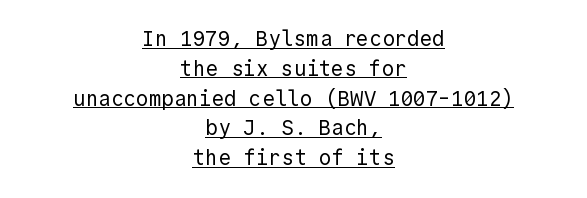
The typesetter chose a symmetrical, centered arrangement here. Whoever set this chose a conventional vertical rhythm. The lettering stays uniformly vertical, giving the passage a roman look. Notice how a bar underscores the lettering throughout.
